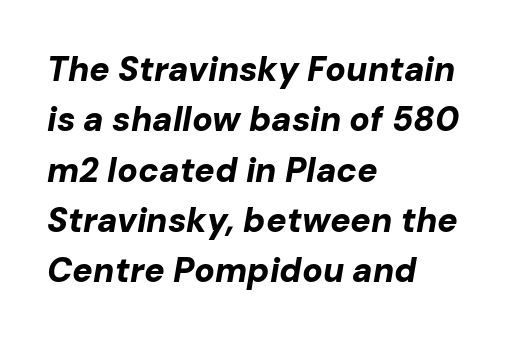
Looks like regular typesetting: each glyph gets only the width it needs. The font's italic variant was chosen for this text. The rendering keeps characters at their native spacing. Casual observation: everything's shoved over to the left. The letters are bold, with thick, heavy strokes. Rows of type keep a routine distance in the vertical direction.
